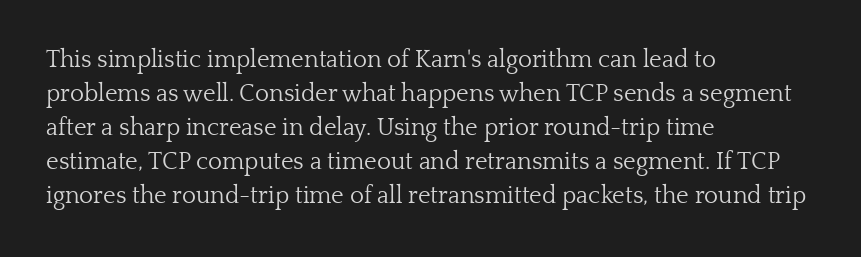
The image shows 24 px text type, upright; set left-aligned, normal line spacing (1.42x), normal letter spacing, not underlined.
